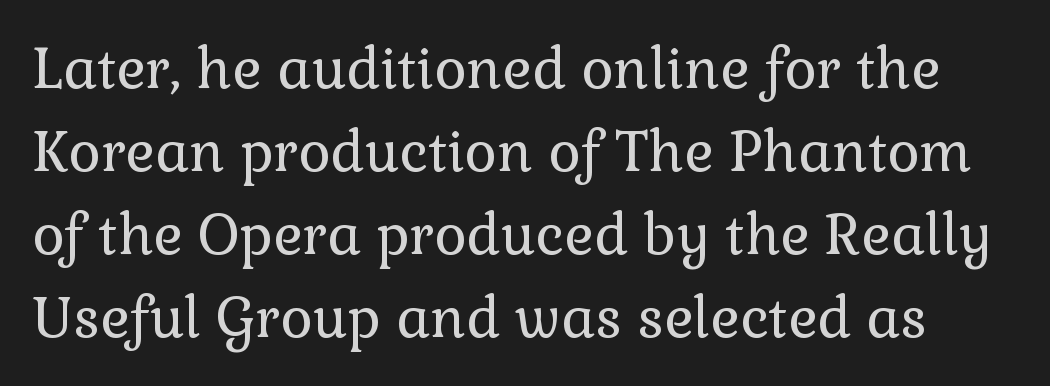
Q: Is the text bold? A: No.
Q: Is the text italic (slanted)? A: No, it is upright.
Q: Is the typeface a serif or a sans-serif typeface? A: Serif.
Q: Is the text underlined? A: No.
Q: Is the spacing between letters normal or unusually wide? A: Normal.
Q: Is the spacing between lines tight, normal or loose? A: Normal.
Q: Width (condensed, normal, or wide)? A: Normal.
Q: x-height? A: Medium.
Q: Monospaced? A: No.
